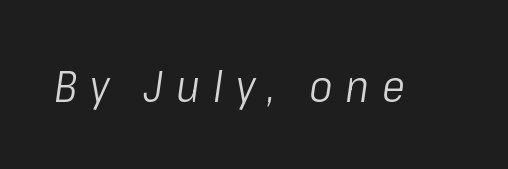
Q: Is the text bold? A: No.
Q: Is the text italic (slanted)? A: Yes, it leans right by about 8 degrees.
Q: Is the text underlined? A: No.
Q: Is the spacing between letters normal or unusually wide? A: Unusually wide.
Q: Width (condensed, normal, or wide)? A: Condensed.
Q: Stroke contrast? A: Low.
Q: x-height? A: Medium.
Q: Monospaced? A: No.
